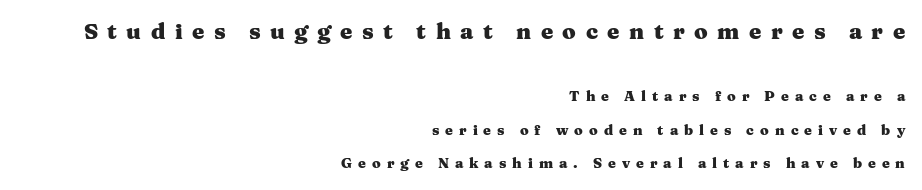
Q: Is the text bold? A: Yes.
Q: Is the text italic (slanted)? A: No, it is upright.
Q: Is the text underlined? A: No.
Q: How is the paragraph aligned? A: Right-aligned.
Q: Is the spacing between letters normal or unusually wide? A: Unusually wide.
Q: Is the spacing between lines tight, normal or loose? A: Loose.
Q: Which block of text is set in a larger size, the first (top) or the second (bottom)? A: The first (top) one.
